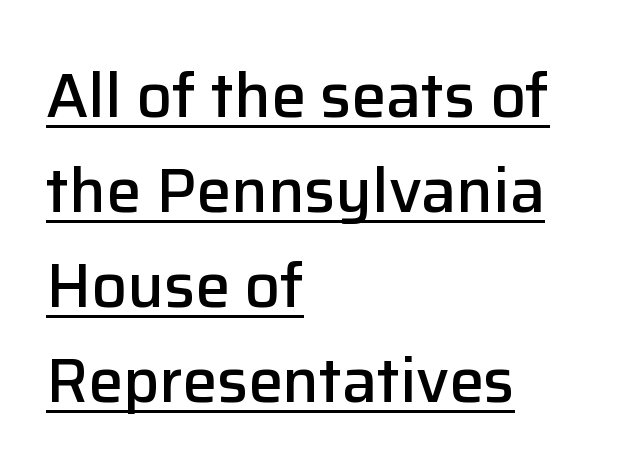
Q: Is the text bold? A: Semi-bold.
Q: Is the text italic (slanted)? A: No, it is upright.
Q: Is the typeface a serif or a sans-serif typeface? A: Sans-serif.
Q: Is the text underlined? A: Yes.
Q: How is the paragraph aligned? A: Left-aligned.
Q: Is the spacing between letters normal or unusually wide? A: Normal.
Q: Is the spacing between lines tight, normal or loose? A: Normal.
Q: Width (condensed, normal, or wide)? A: Normal.
Q: Stroke contrast? A: Low.
Q: x-height? A: Medium.
Q: Monospaced? A: No.
